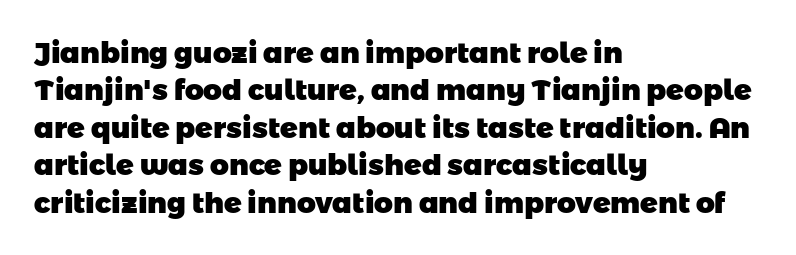
Q: Is the text bold? A: Yes.
Q: Is the typeface a serif or a sans-serif typeface? A: Sans-serif.
Q: Is the text underlined? A: No.
Q: How is the paragraph aligned? A: Left-aligned.
Q: Is the spacing between letters normal or unusually wide? A: Normal.
Q: Is the spacing between lines tight, normal or loose? A: Normal.
Q: Width (condensed, normal, or wide)? A: Normal.
Q: Stroke contrast? A: Low.
Q: x-height? A: Medium.
Q: Monospaced? A: No.
